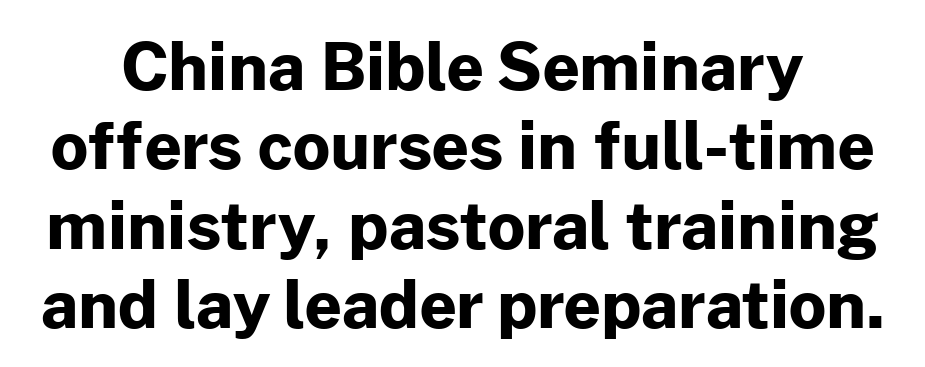
Q: Is the text bold? A: Yes.
Q: Is the text italic (slanted)? A: No, it is upright.
Q: Is the typeface a serif or a sans-serif typeface? A: Sans-serif.
Q: Is the text underlined? A: No.
Q: Is the spacing between letters normal or unusually wide? A: Normal.
Q: Width (condensed, normal, or wide)? A: Normal.
Q: Stroke contrast? A: Low.
Q: x-height? A: Medium.
Q: Monospaced? A: No.
